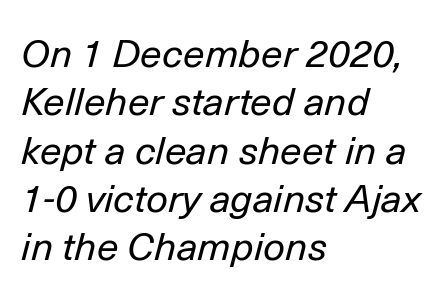
Spacing between characters is what you'd get straight out of the box. Here the designer chose a conventional face with non-uniform glyph widths. Heft: none added — not bold. The area under the type is left untouched.
